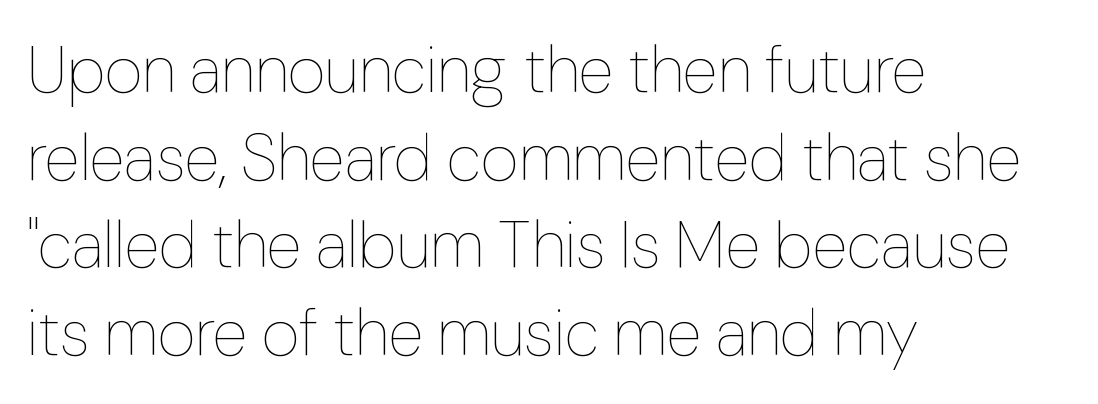
Q: Is the text bold? A: No.
Q: Is the text italic (slanted)? A: No, it is upright.
Q: Is the text underlined? A: No.
Q: How is the paragraph aligned? A: Left-aligned.
Q: Is the spacing between letters normal or unusually wide? A: Normal.
Q: Is the spacing between lines tight, normal or loose? A: Normal.
Q: Width (condensed, normal, or wide)? A: Normal.
Q: Stroke contrast? A: Low.
Q: x-height? A: Medium.
Q: Monospaced? A: No.
